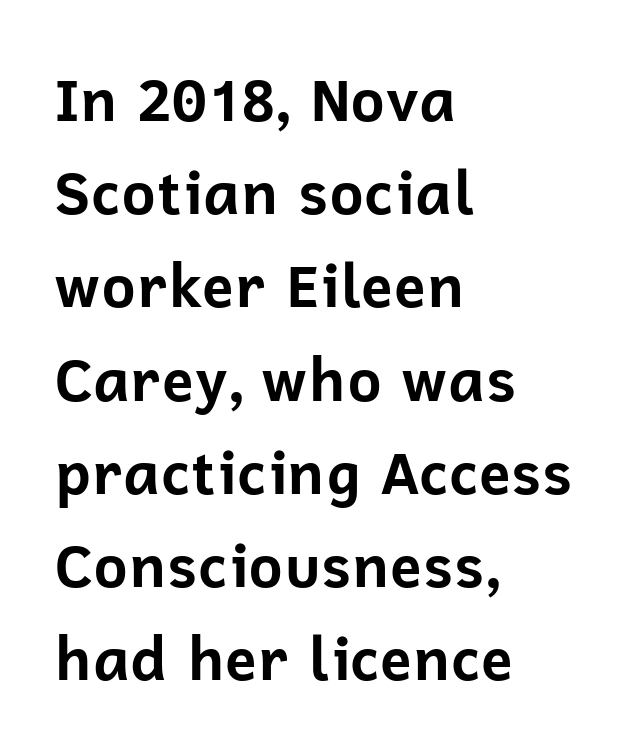
The image shows 59 px bold sans-serif type, upright; set left-aligned, normal line spacing (1.58x), normal letter spacing, not underlined; low stroke contrast and a medium x-height.
